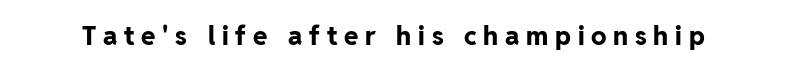
Q: Is the text bold? A: Yes.
Q: Is the text italic (slanted)? A: No, it is upright.
Q: Is the text underlined? A: No.
Q: Is the spacing between letters normal or unusually wide? A: Unusually wide.
